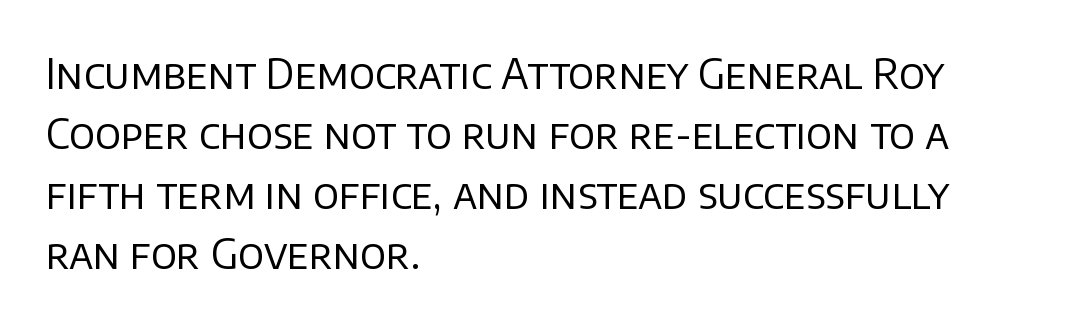
Q: Is the text bold? A: No.
Q: Is the text italic (slanted)? A: No, it is upright.
Q: Is the typeface a serif or a sans-serif typeface? A: Sans-serif.
Q: Is the text underlined? A: No.
Q: How is the paragraph aligned? A: Left-aligned.
Q: Is the spacing between letters normal or unusually wide? A: Normal.
Q: Is the spacing between lines tight, normal or loose? A: Normal.
Q: Width (condensed, normal, or wide)? A: Normal.
Q: Stroke contrast? A: Low.
Q: x-height? A: Large.
Q: Monospaced? A: No.
